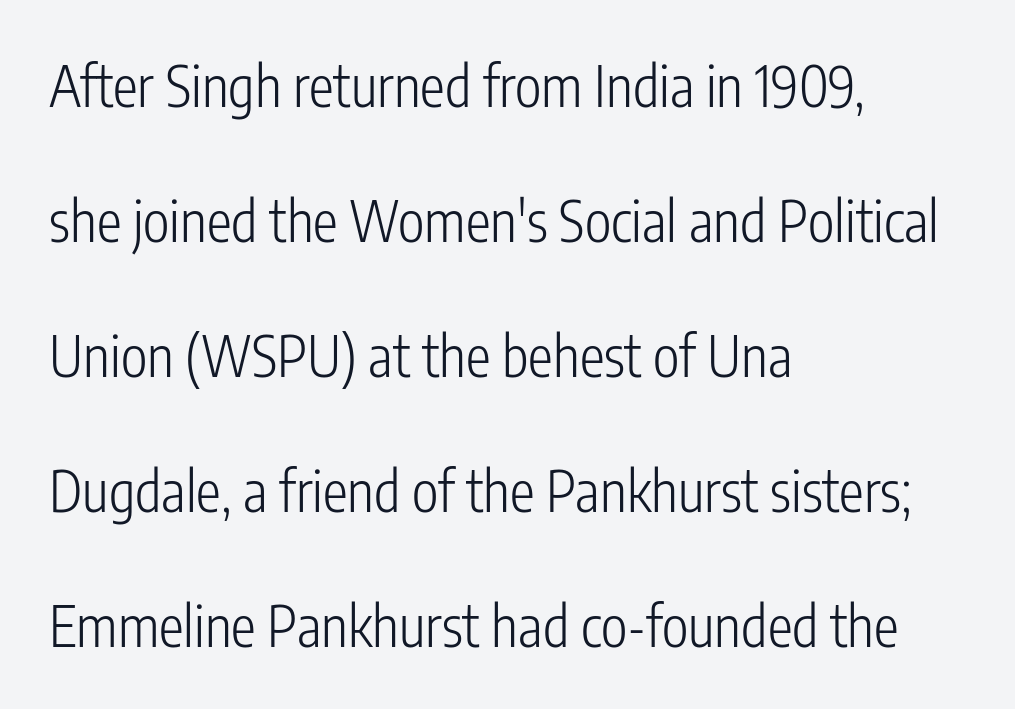
{"serif": "no", "italic": "no", "bold": "no", "weight": "light", "width": "condensed", "stroke_contrast": "low", "x_height": "medium", "monospaced": "no", "underline": "no", "align": "left", "line_spacing": "loose", "line_spacing_ratio": 2.41, "letter_spacing": "normal", "letter_spacing_em": 0.0, "glyph_px": 56}
